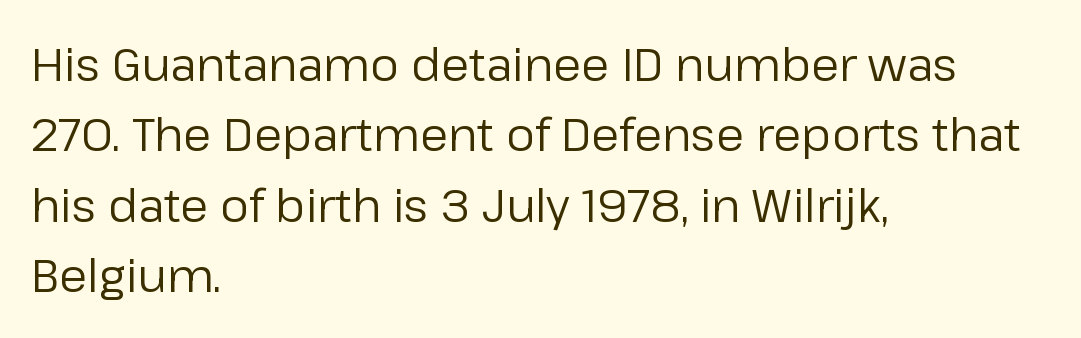
These lines are rendered in a variable-pitch font. Summary of vertical rhythm: regular, with standard interline spacing. Decoration check: the copy has no underline. A typesetter would label this face a sans. Line beginnings align vertically; line endings do not.
